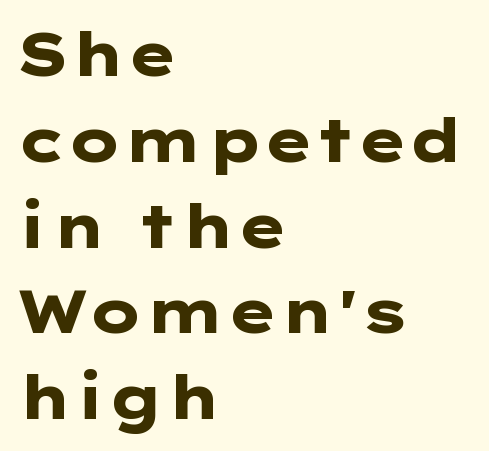
{"serif": "no", "italic": "no", "bold": "yes", "weight": "heavy", "width": "wide", "stroke_contrast": "low", "x_height": "medium", "underline": "no", "align": "left", "line_spacing": "normal", "line_spacing_ratio": 1.43, "letter_spacing": "normal", "letter_spacing_em": 0.0, "glyph_px": 60}
